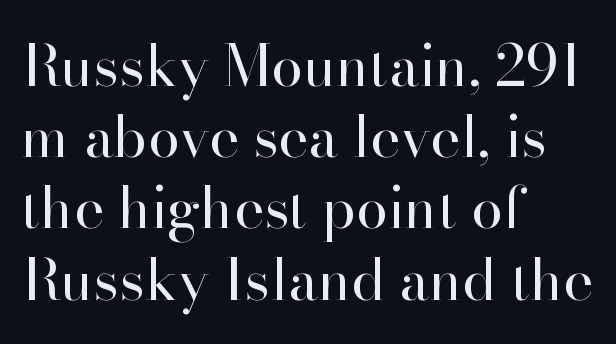
The image shows 57 px regular-weight serif type, upright; set left-aligned, normal line spacing (1.25x), normal letter spacing, not underlined; high stroke contrast and a small x-height.
